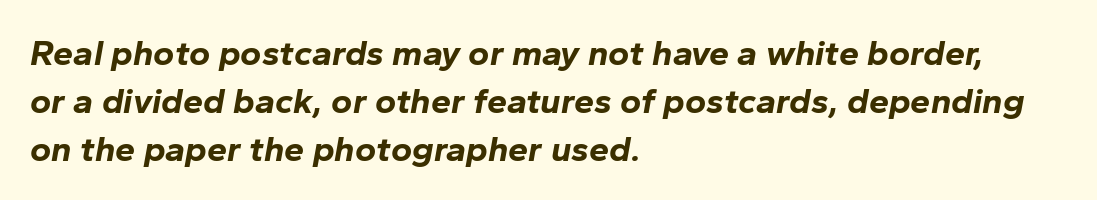
The image shows 36 px bold type, italic (leaning right); set left-aligned, normal line spacing (1.33x), normal letter spacing, not underlined; low stroke contrast and a medium x-height.
